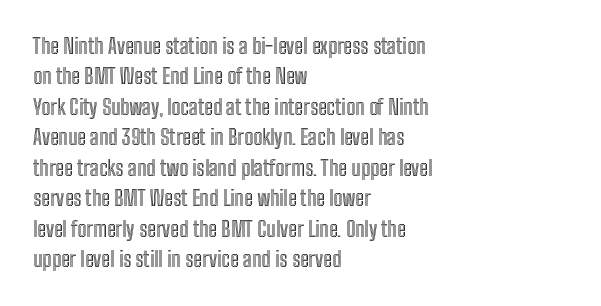
The image shows 21 px text type, upright; set left-aligned, normal line spacing (1.45x), normal letter spacing, not underlined.
